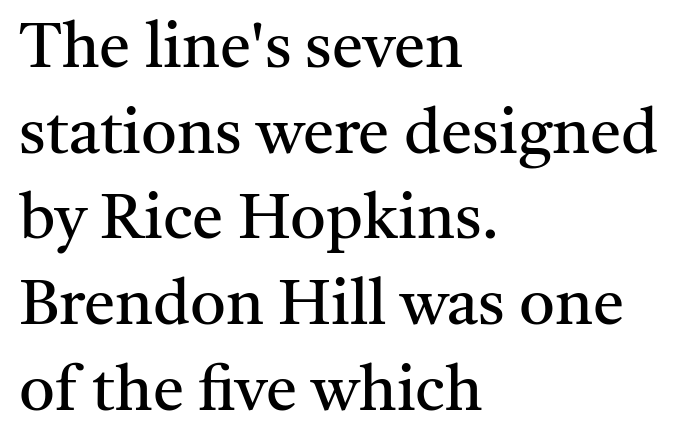
The image shows 63 px regular-weight serif type, upright; set left-aligned, normal line spacing (1.36x), normal letter spacing, not underlined; medium stroke contrast and a medium x-height.
